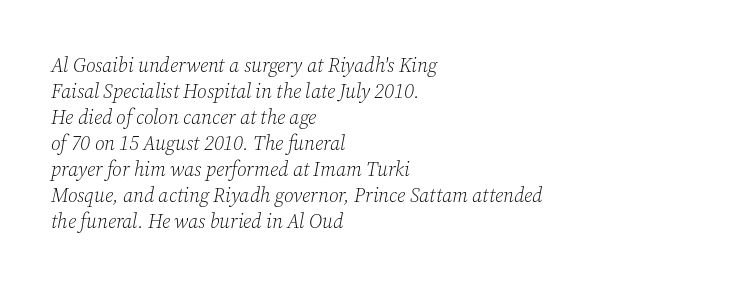
{"italic": "yes", "lean": "right", "slant_degrees": 12, "bold": "no", "underline": "no", "align": "left", "line_spacing": "normal", "line_spacing_ratio": 1.3, "letter_spacing": "normal", "letter_spacing_em": 0.0, "glyph_px": 20}
